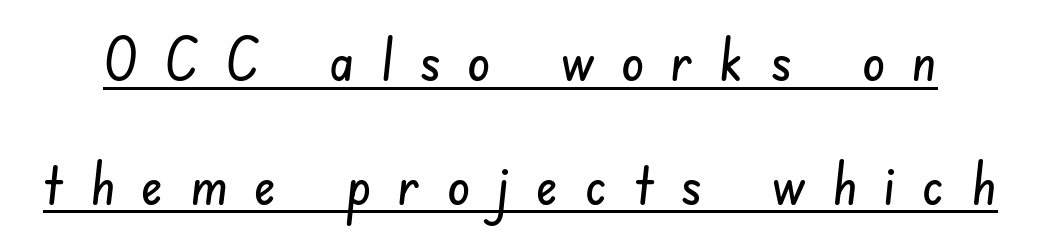
{"serif": "no", "width": "condensed", "stroke_contrast": "low", "x_height": "small", "monospaced": "no", "underline": "yes", "line_spacing": "loose", "line_spacing_ratio": 2.13, "letter_spacing": "wide", "letter_spacing_em": 0.46, "glyph_px": 58}
